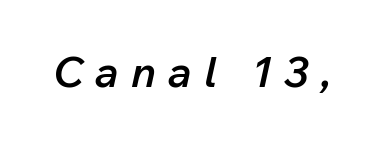
The image shows 43 px semibold type, italic (leaning right); set unusually wide letter spacing (+0.28 em), not underlined; low stroke contrast and a medium x-height.
